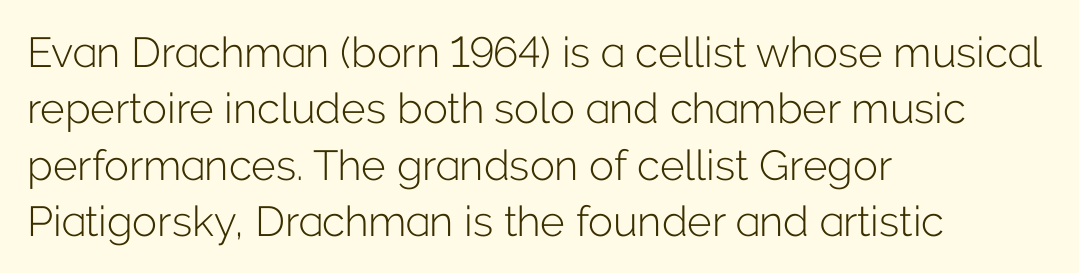
Q: Is the text bold? A: No.
Q: Is the text italic (slanted)? A: No, it is upright.
Q: Is the typeface a serif or a sans-serif typeface? A: Sans-serif.
Q: Is the text underlined? A: No.
Q: How is the paragraph aligned? A: Left-aligned.
Q: Is the spacing between letters normal or unusually wide? A: Normal.
Q: Is the spacing between lines tight, normal or loose? A: Normal.
Q: Width (condensed, normal, or wide)? A: Normal.
Q: Stroke contrast? A: Low.
Q: x-height? A: Medium.
Q: Monospaced? A: No.
